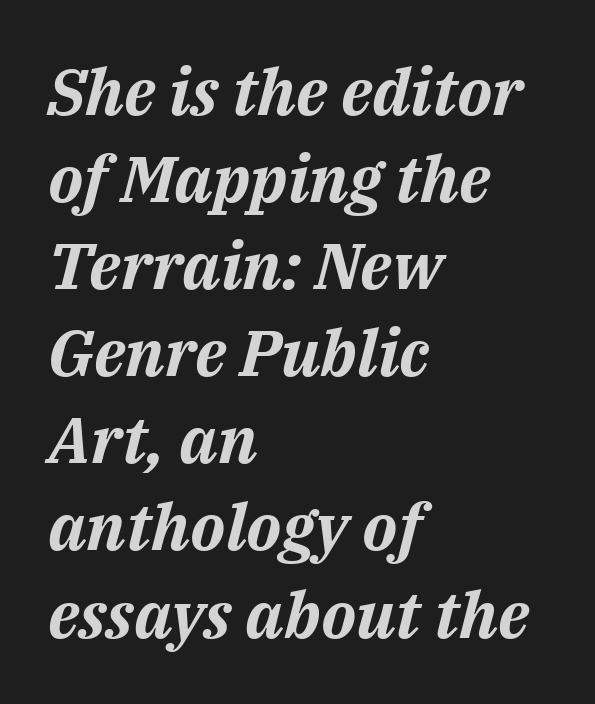
The gap between lines stays unmarked. The tracking reads as untouched default to a designer's eye. These words are printed bold, with thick strokes throughout. This sample is left-justified, so line endings fall wherever the words run out. These lines were composed using italics.
